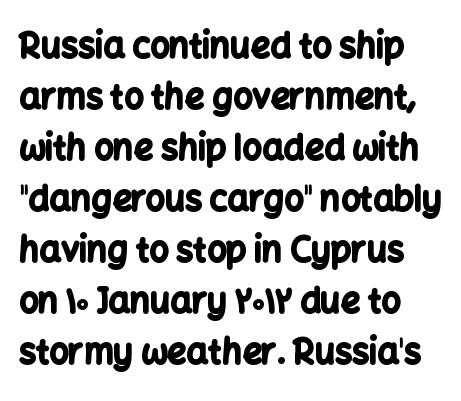
{"serif": "no", "italic": "no", "bold": "yes", "weight": "bold", "width": "normal", "stroke_contrast": "low", "x_height": "medium", "monospaced": "no", "underline": "no", "line_spacing": "normal", "line_spacing_ratio": 1.5, "letter_spacing": "normal", "letter_spacing_em": 0.0, "glyph_px": 34}
